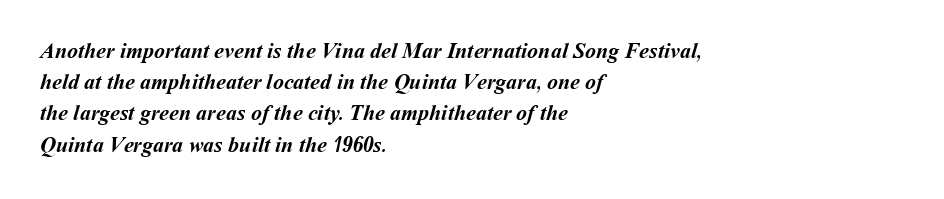
{"bold": "yes", "underline": "no", "align": "left", "line_spacing": "normal", "line_spacing_ratio": 1.42, "letter_spacing": "normal", "letter_spacing_em": 0.0, "glyph_px": 22}
